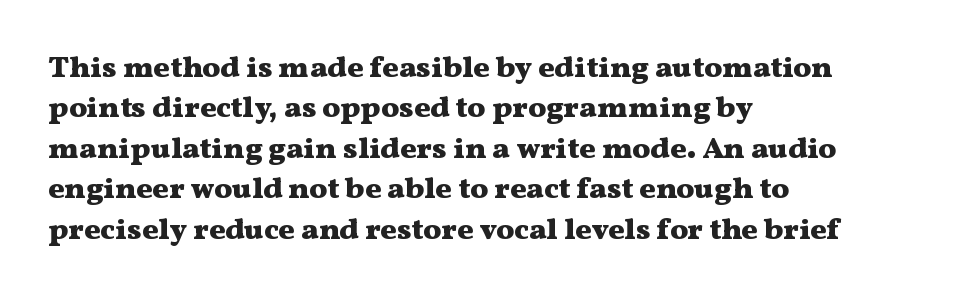
The image shows 30 px heavy, wide serif type, upright; set left-aligned, normal line spacing (1.35x), normal letter spacing, not underlined; medium stroke contrast and a medium x-height.
